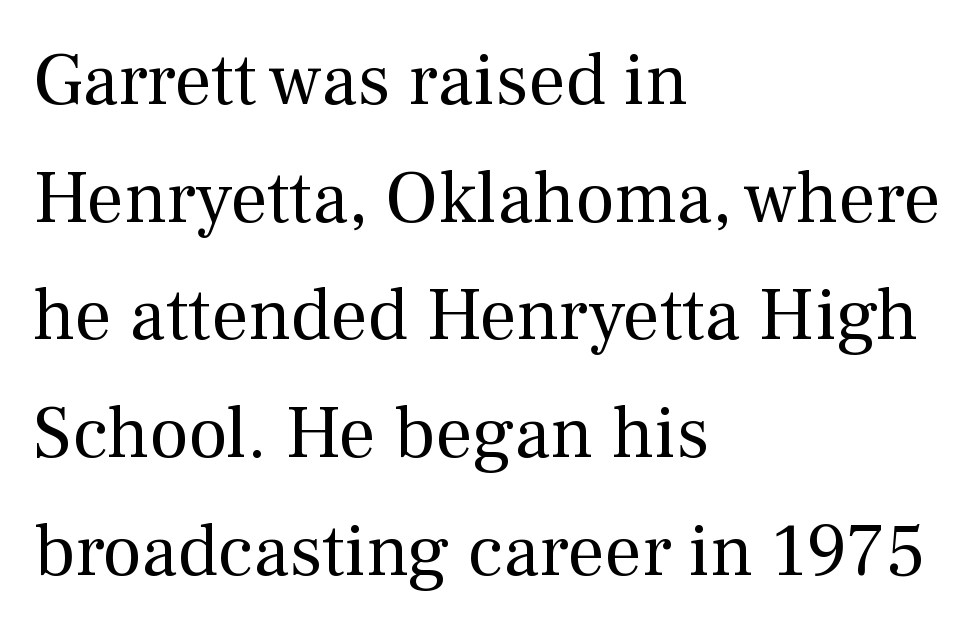
{"serif": "yes", "italic": "no", "bold": "no", "weight": "regular", "width": "normal", "stroke_contrast": "medium", "x_height": "medium", "monospaced": "no", "underline": "no", "align": "left", "line_spacing": "normal", "line_spacing_ratio": 1.59, "letter_spacing": "normal", "letter_spacing_em": 0.0, "glyph_px": 74}
